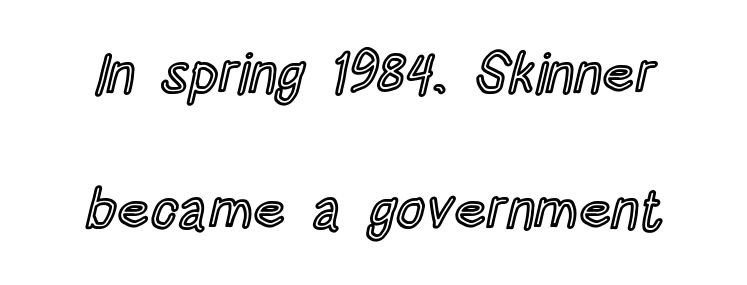
The image shows 56 px condensed type; set loose line spacing (2.42x), normal letter spacing, not underlined; a large x-height.
